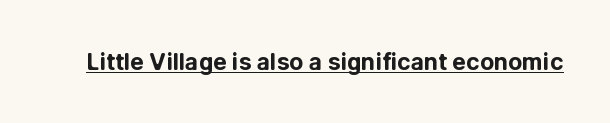
The image shows 23 px bold type, upright; set normal letter spacing, underlined.
